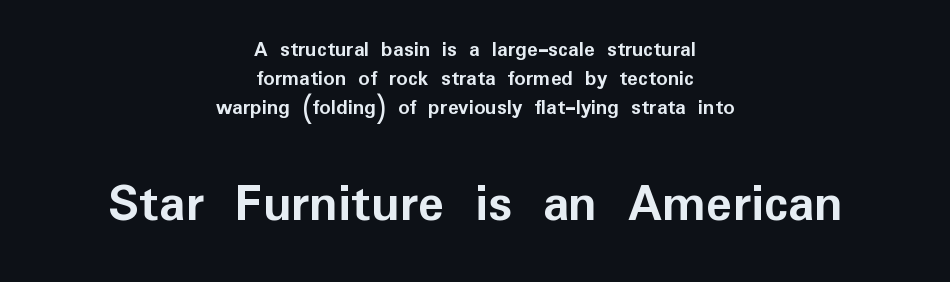
{"serif": "no", "italic": "no", "bold": "yes", "weight": "semibold", "width": "normal", "stroke_contrast": "low", "x_height": "medium", "monospaced": "no", "underline": "no", "align": "center", "line_spacing": "normal", "line_spacing_ratio": 1.32, "letter_spacing": "normal", "letter_spacing_em": 0.0, "larger_block": "second", "size_ratio": 2.5, "glyph_px": 55}
